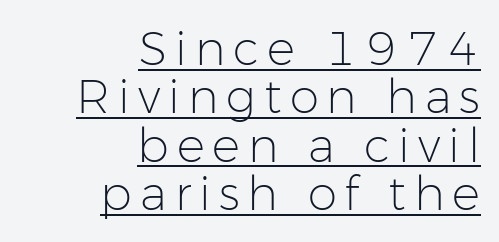
{"serif": "no", "italic": "no", "bold": "no", "weight": "light", "width": "normal", "stroke_contrast": "low", "x_height": "medium", "monospaced": "no", "underline": "yes", "align": "right", "line_spacing": "tight", "line_spacing_ratio": 1.03, "glyph_px": 47}
